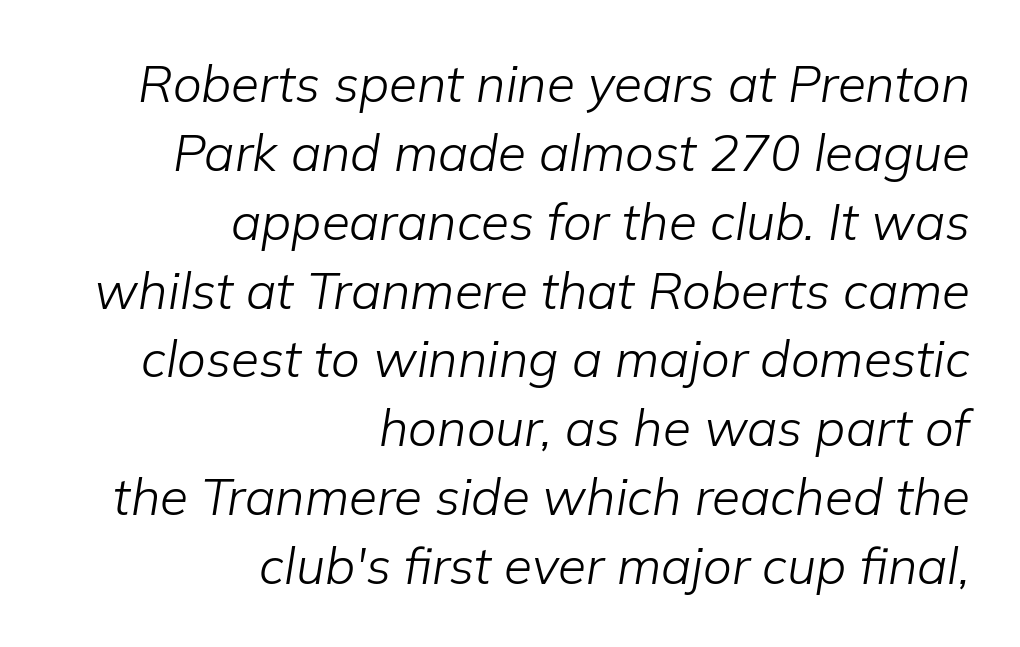
Q: Is the text bold? A: No.
Q: Is the text italic (slanted)? A: Yes, it leans right by about 9 degrees.
Q: Is the text underlined? A: No.
Q: How is the paragraph aligned? A: Right-aligned.
Q: Is the spacing between letters normal or unusually wide? A: Normal.
Q: Is the spacing between lines tight, normal or loose? A: Normal.
Q: Width (condensed, normal, or wide)? A: Normal.
Q: Stroke contrast? A: Low.
Q: x-height? A: Medium.
Q: Monospaced? A: No.
